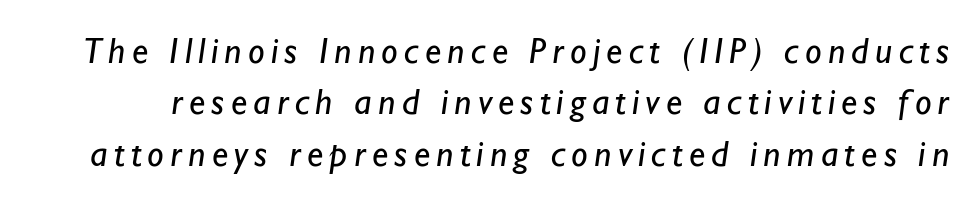
{"serif": "no", "bold": "no", "weight": "regular", "width": "normal", "stroke_contrast": "low", "x_height": "small", "monospaced": "no", "underline": "no", "line_spacing": "normal", "line_spacing_ratio": 1.39, "glyph_px": 37}
